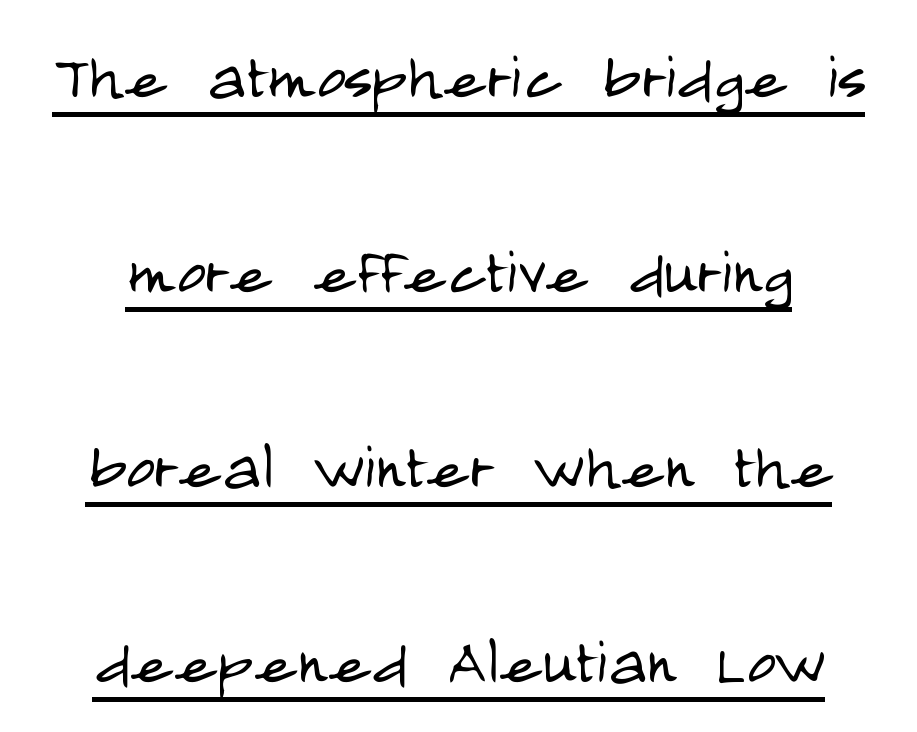
The image shows 79 px light, condensed sans-serif type, upright; set loose line spacing (2.47x), normal letter spacing, underlined; low stroke contrast and a large x-height.
